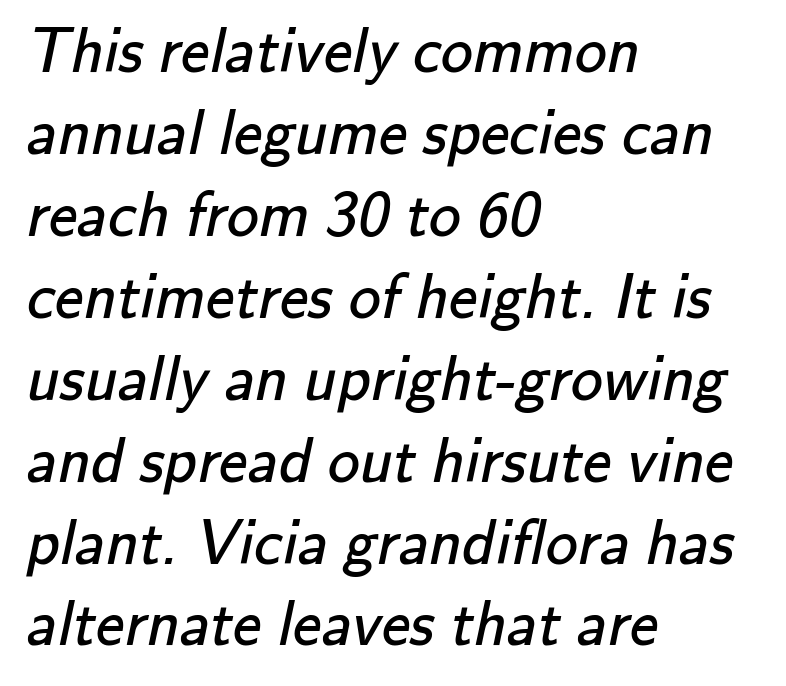
Unlike a traditional serif, this face leaves its strokes unadorned. Stems here are at most as thick as an everyday book face. The letterforms sit shoulder to shoulder at normal distance. Baseline-to-baseline distance is the conventional proportion of letter height.
